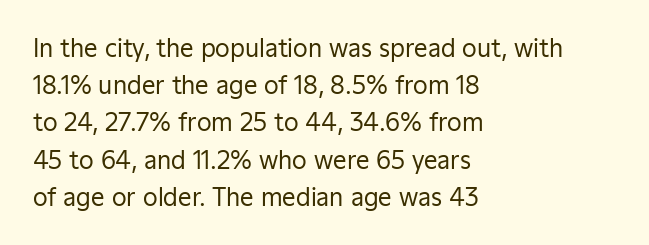
Ordinary non-slanted type is in use. This sample uses plain, unmodified letter spacing. Has an underline been added? It has not. The designer left line spacing at the default. The cut favours lightness, reaching ordinary text weight at its darkest. Layout note: lines flush left.
